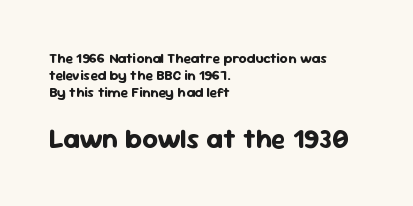
Spacing between characters is what you'd get straight out of the box. Does the bottom block carry the larger type? Yes, it does. The lettering holds an erect, upright posture throughout. Each row of text sits above clean, open space. Weight: bold. The setting favours the left margin, as ordinary paragraphs usually do.
